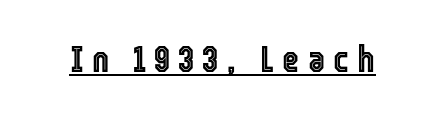
Q: Is the text italic (slanted)? A: No, it is upright.
Q: Is the text underlined? A: Yes.
Q: Is the spacing between letters normal or unusually wide? A: Unusually wide.
Q: Width (condensed, normal, or wide)? A: Condensed.
Q: x-height? A: Medium.
Q: Monospaced? A: No.
